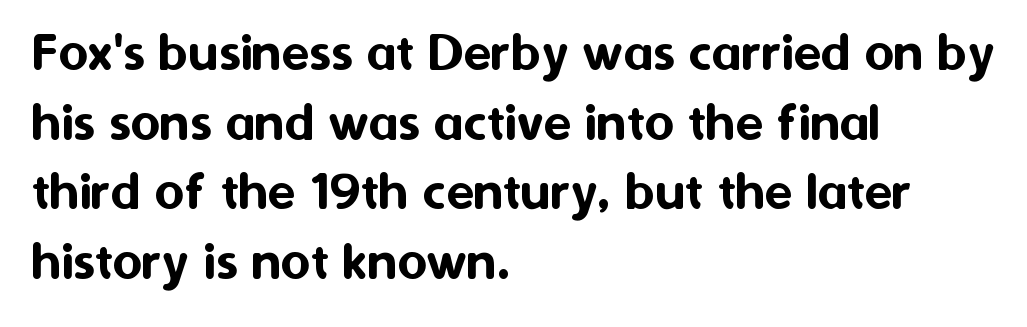
Rendered with straight, roman letterforms. Unlike a traditional serif, this face leaves its strokes unadorned. The rendering keeps characters at their native spacing. Spacing verdict: proportional, widths tailored to each character. Plain, unruled lines of type. Reading down the block, your eye returns to a fixed left position each line.
